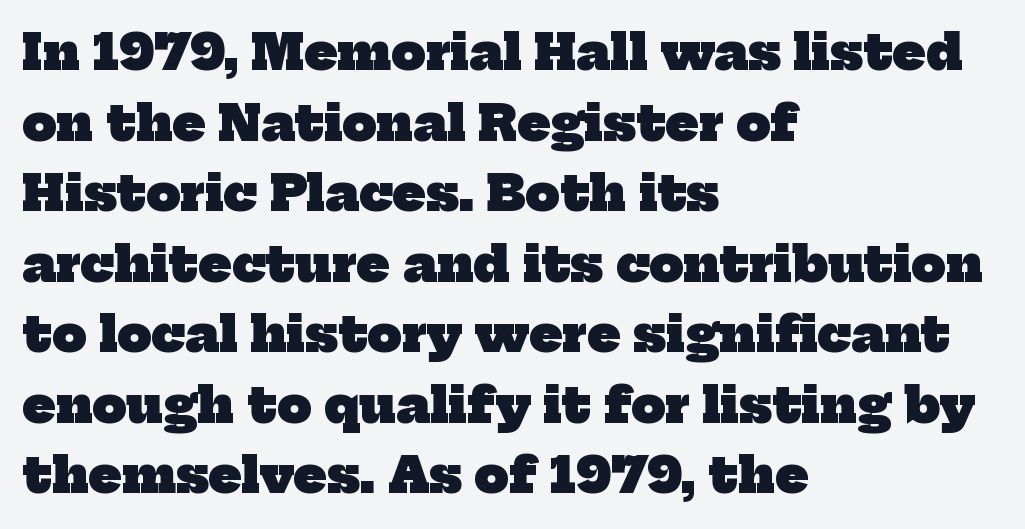
The image shows 48 px heavy serif type; set left-aligned, normal line spacing (1.47x), normal letter spacing, not underlined; low stroke contrast and a medium x-height.
